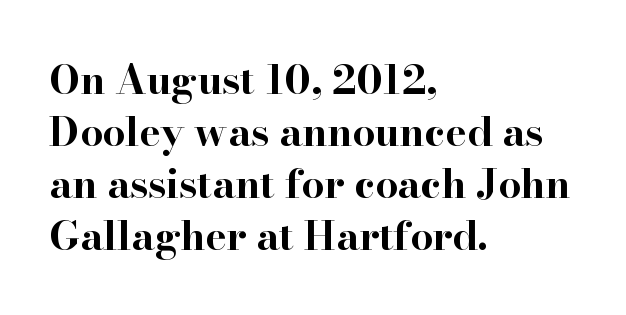
To sum up the face: it has serifs. Horizontally, the lines are justified to the leading edge only. Decoration check: the copy has no underline. The strokes are fattened all the way to bold.
